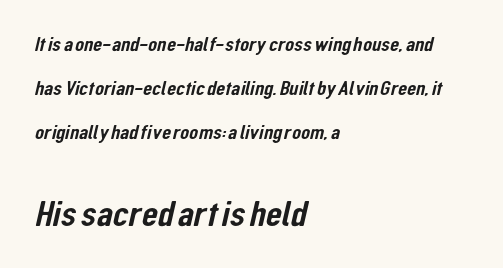
Inter-character spacing is left at the font's built-in metrics. Which chunk is bigger? The second one — the bottom block dwarfs the top. Quick note: interline space is abundant. The glyphs are unaccompanied by any horizontal stroke below them. The paragraph shown leans on its left margin. Varying glyph widths throughout — classic text-font behaviour.
